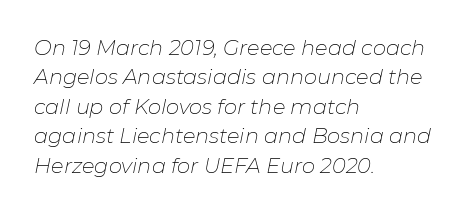
The image shows 21 px text type, italic (leaning right); set left-aligned, normal line spacing (1.4x), normal letter spacing, not underlined.
